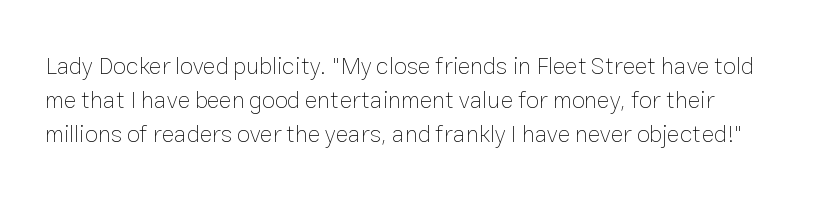
Words float on clear page, feet unadorned. This reads as an unemphasized weight, regular at the heaviest. Successive baselines arrive at the customary interval. Tall strokes in this sample are plumb rather than angled. What stands out about the letter spacing? Nothing — it is the standard amount.
